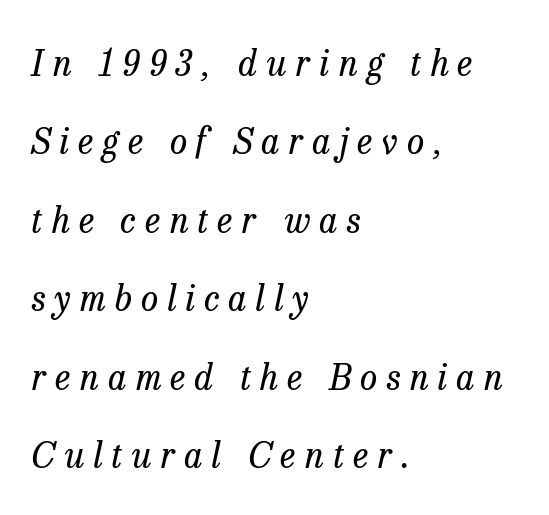
Q: Is the text bold? A: No.
Q: Is the text italic (slanted)? A: Yes, it leans right by about 13 degrees.
Q: Is the typeface a serif or a sans-serif typeface? A: Serif.
Q: Is the text underlined? A: No.
Q: How is the paragraph aligned? A: Left-aligned.
Q: Is the spacing between letters normal or unusually wide? A: Unusually wide.
Q: Is the spacing between lines tight, normal or loose? A: Loose.
Q: Width (condensed, normal, or wide)? A: Normal.
Q: Stroke contrast? A: Low.
Q: x-height? A: Medium.
Q: Monospaced? A: No.
